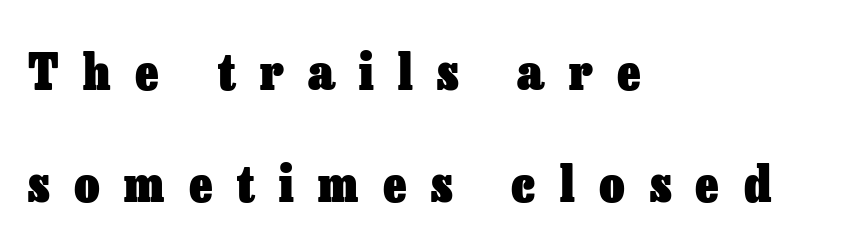
Q: Is the text bold? A: Yes.
Q: Is the text italic (slanted)? A: No, it is upright.
Q: Is the text underlined? A: No.
Q: How is the paragraph aligned? A: Left-aligned.
Q: Is the spacing between letters normal or unusually wide? A: Unusually wide.
Q: Is the spacing between lines tight, normal or loose? A: Loose.
Q: Width (condensed, normal, or wide)? A: Normal.
Q: Stroke contrast? A: Low.
Q: x-height? A: Medium.
Q: Monospaced? A: No.
